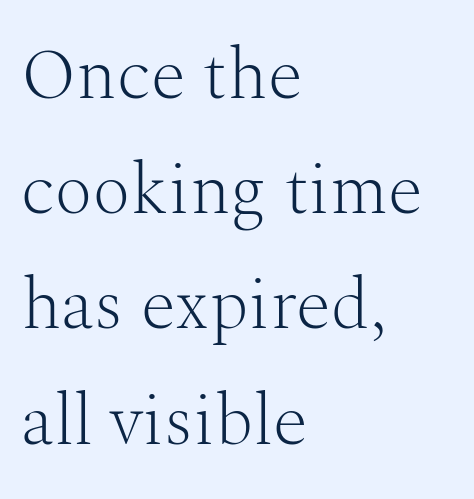
{"serif": "yes", "italic": "no", "bold": "no", "weight": "light", "width": "normal", "stroke_contrast": "medium", "x_height": "medium", "monospaced": "no", "underline": "no", "align": "left", "line_spacing": "normal", "line_spacing_ratio": 1.6, "letter_spacing": "normal", "letter_spacing_em": 0.0, "glyph_px": 72}
